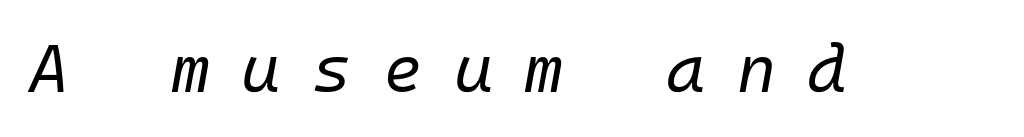
The image shows 67 px regular-weight type, italic (leaning right), monospaced; set unusually wide letter spacing (+0.47 em), not underlined; low stroke contrast and a medium x-height.
